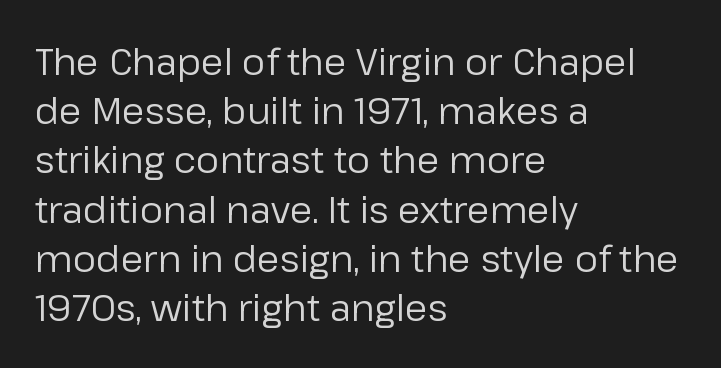
The image shows 37 px regular-weight sans-serif type, upright; set left-aligned, normal line spacing (1.33x), normal letter spacing, not underlined; low stroke contrast and a medium x-height.
